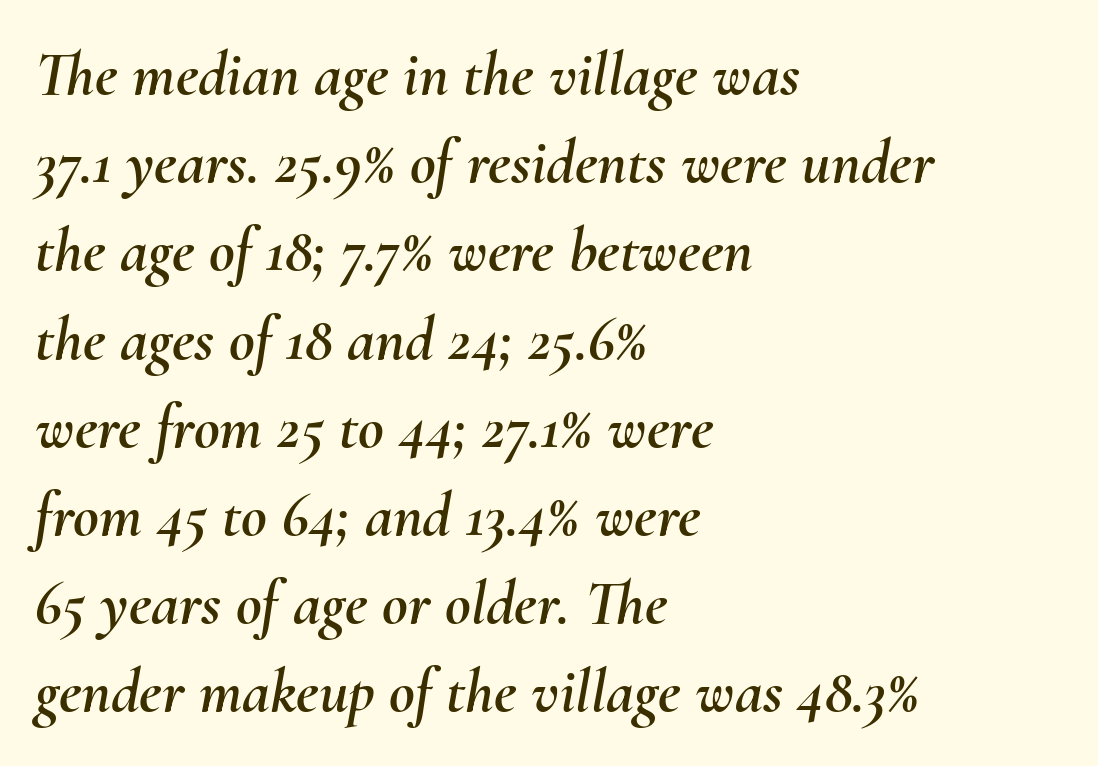
Q: Is the text italic (slanted)? A: Yes, it leans right by about 10 degrees.
Q: Is the text underlined? A: No.
Q: How is the paragraph aligned? A: Left-aligned.
Q: Is the spacing between letters normal or unusually wide? A: Normal.
Q: Is the spacing between lines tight, normal or loose? A: Normal.
Q: Width (condensed, normal, or wide)? A: Normal.
Q: Stroke contrast? A: Medium.
Q: x-height? A: Small.
Q: Monospaced? A: No.
